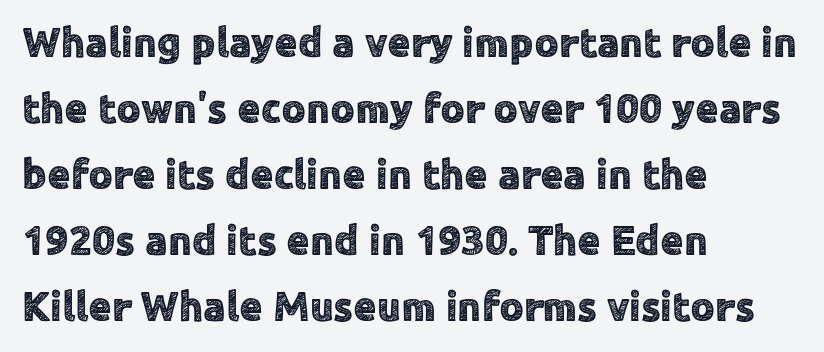
The font family rendered here belongs to the sans-serif group. Look at the tracking — it's just the regular setting, nothing added. Line starts are locked; line ends wander. Every stem runs plumb, perpendicular to the baseline. The passage shown stacks its lines at a standard gap. The space directly below the letters is spotless.
